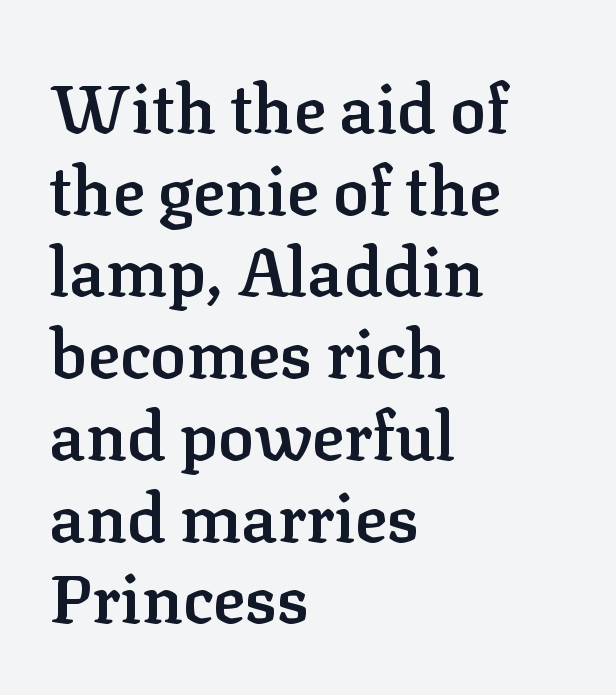
Font category for this specimen: serif. The passage shown is typed in a proportional face where columns would drift. Slightly chunky letters — semibold, I'd say, not full bold. The gaps between neighbouring characters are ordinary and unremarkable. Just letters on the line, the space beneath them empty.
